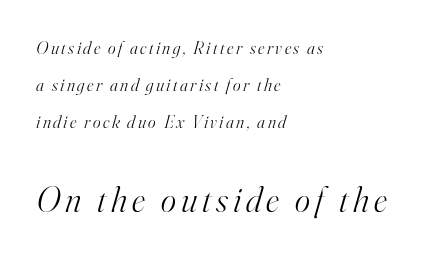
Q: Is the text bold? A: No.
Q: Is the text italic (slanted)? A: Yes, it leans right by about 16 degrees.
Q: Is the typeface a serif or a sans-serif typeface? A: Serif.
Q: Is the text underlined? A: No.
Q: How is the paragraph aligned? A: Left-aligned.
Q: Is the spacing between lines tight, normal or loose? A: Loose.
Q: Which block of text is set in a larger size, the first (top) or the second (bottom)? A: The second (bottom) one.
Q: Width (condensed, normal, or wide)? A: Normal.
Q: Stroke contrast? A: High.
Q: x-height? A: Small.
Q: Monospaced? A: No.
